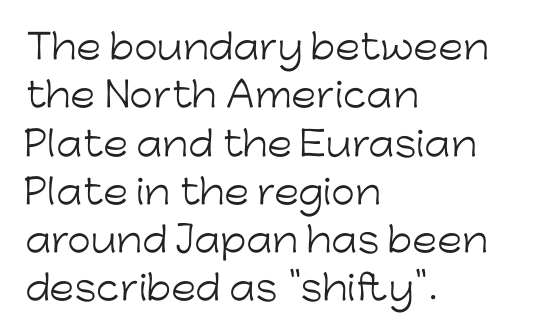
Q: Is the text bold? A: No.
Q: Is the text italic (slanted)? A: No, it is upright.
Q: Is the typeface a serif or a sans-serif typeface? A: Sans-serif.
Q: Is the text underlined? A: No.
Q: How is the paragraph aligned? A: Left-aligned.
Q: Is the spacing between letters normal or unusually wide? A: Normal.
Q: Is the spacing between lines tight, normal or loose? A: Normal.
Q: Width (condensed, normal, or wide)? A: Normal.
Q: Stroke contrast? A: Low.
Q: x-height? A: Medium.
Q: Monospaced? A: No.
